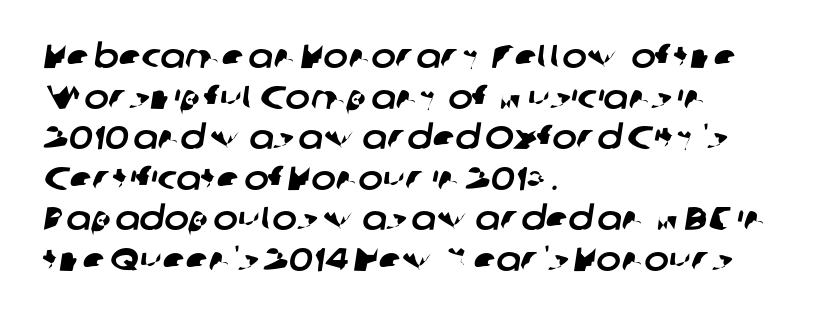
Note: no serifs on the glyphs. Anything drawn beneath the words? Only blank space. The rendering anchors every line to the left-hand side. Varying glyph widths throughout — classic text-font behaviour. Nobody touched the tracking dial on this one.
